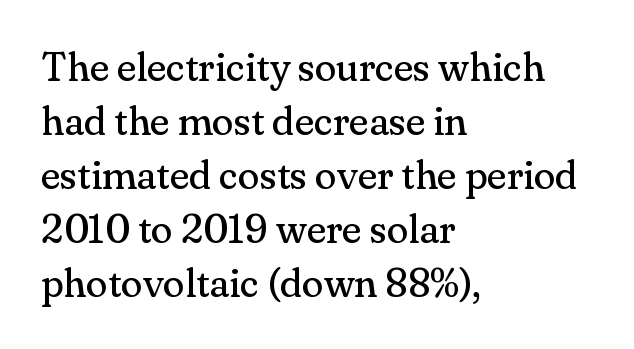
Q: Is the text bold? A: No.
Q: Is the text italic (slanted)? A: No, it is upright.
Q: Is the typeface a serif or a sans-serif typeface? A: Serif.
Q: Is the text underlined? A: No.
Q: How is the paragraph aligned? A: Left-aligned.
Q: Is the spacing between letters normal or unusually wide? A: Normal.
Q: Is the spacing between lines tight, normal or loose? A: Normal.
Q: Width (condensed, normal, or wide)? A: Normal.
Q: Stroke contrast? A: Medium.
Q: x-height? A: Small.
Q: Monospaced? A: No.
